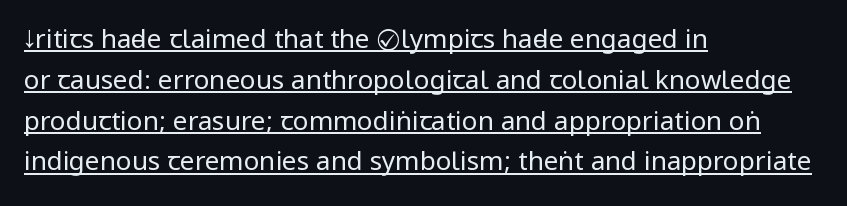
The lettering stays uniformly vertical, giving the passage a roman look. In designer terms, the underline attribute is active on this setting. Unbolded letterforms with no extra heft. If you drew a ruler down the left edge, every line would touch it. The passage shown stacks its lines at a standard gap. Tracking value appears to be zero — textbook default spacing.
